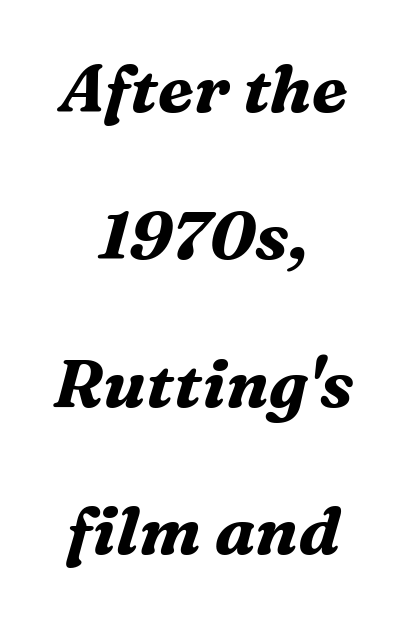
{"serif": "yes", "italic": "yes", "lean": "right", "slant_degrees": 16, "bold": "yes", "weight": "bold", "width": "normal", "stroke_contrast": "medium", "x_height": "medium", "monospaced": "no", "underline": "no", "align": "center", "line_spacing": "loose", "line_spacing_ratio": 2.2, "letter_spacing": "normal", "letter_spacing_em": 0.0, "glyph_px": 67}
